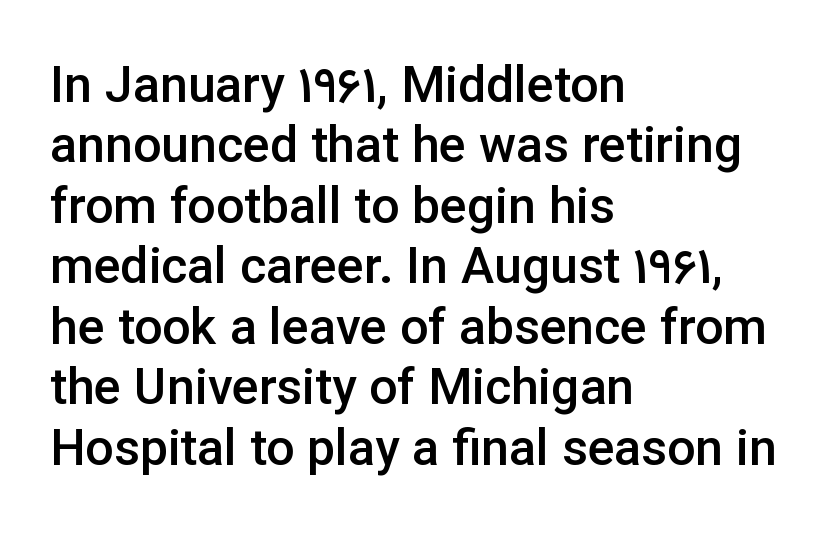
These lines were composed using upright roman letters. Each letter keeps its own natural width here, so spacing adapts to shape. This is the in-between weight designers call semibold or demi. Is the letter spacing exaggerated? No — it looks like the ordinary default. Does the copy run flush right? No — it runs flush left.
